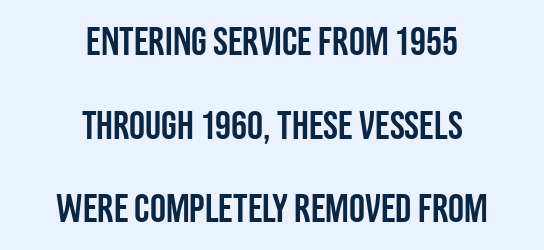
{"serif": "no", "italic": "no", "width": "condensed", "stroke_contrast": "low", "x_height": "large", "monospaced": "no", "underline": "no", "align": "center", "line_spacing": "loose", "line_spacing_ratio": 2.09, "letter_spacing": "normal", "letter_spacing_em": 0.0, "glyph_px": 40}
